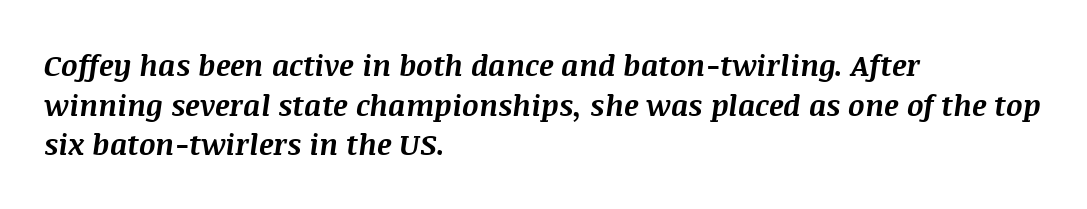
Q: Is the text bold? A: Yes.
Q: Is the text italic (slanted)? A: Yes, it leans right by about 8 degrees.
Q: Is the text underlined? A: No.
Q: How is the paragraph aligned? A: Left-aligned.
Q: Is the spacing between letters normal or unusually wide? A: Normal.
Q: Is the spacing between lines tight, normal or loose? A: Normal.
Q: Width (condensed, normal, or wide)? A: Normal.
Q: Stroke contrast? A: Medium.
Q: x-height? A: Large.
Q: Monospaced? A: No.
